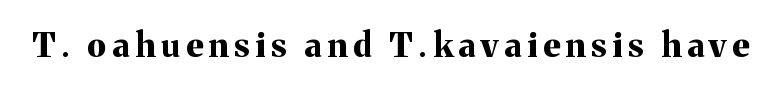
Here the designer chose a conventional face with non-uniform glyph widths. The designer went with a serif here, giving each stem small feet. Pretty heavy lettering here — definitely bold. Bare-footed words on every line. The specimen reads as upright at a glance.
